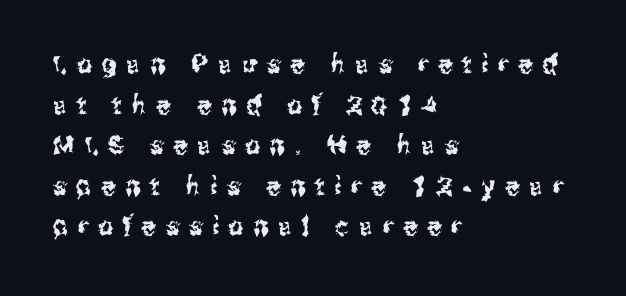
The image shows 26 px text type, upright; set left-aligned, normal line spacing (1.56x), unusually wide letter spacing (+0.38 em), not underlined.
